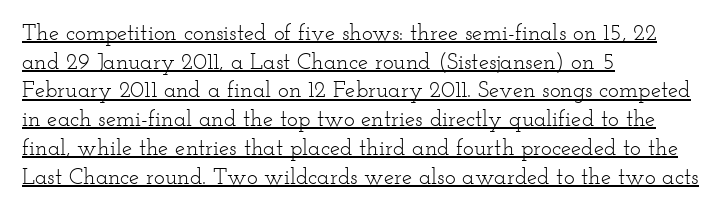
{"italic": "no", "bold": "no", "underline": "yes", "align": "left", "line_spacing": "normal", "line_spacing_ratio": 1.25, "letter_spacing": "normal", "letter_spacing_em": 0.0, "glyph_px": 23}
